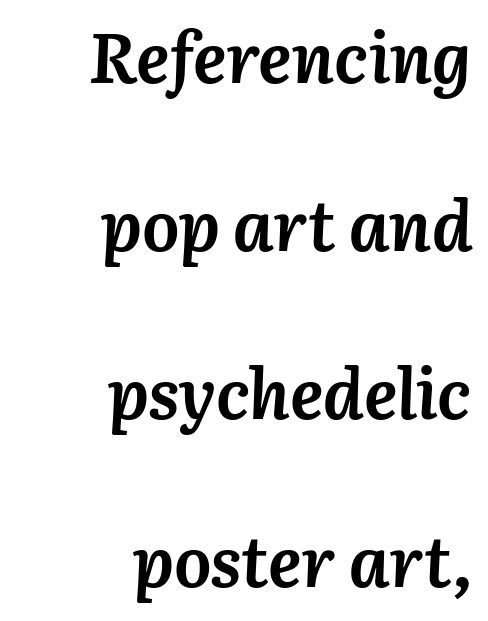
Q: Is the text bold? A: Yes.
Q: Is the text italic (slanted)? A: Yes, it leans right by about 3 degrees.
Q: Is the text underlined? A: No.
Q: How is the paragraph aligned? A: Right-aligned.
Q: Is the spacing between letters normal or unusually wide? A: Normal.
Q: Is the spacing between lines tight, normal or loose? A: Loose.
Q: Width (condensed, normal, or wide)? A: Normal.
Q: Stroke contrast? A: Medium.
Q: x-height? A: Medium.
Q: Monospaced? A: No.
